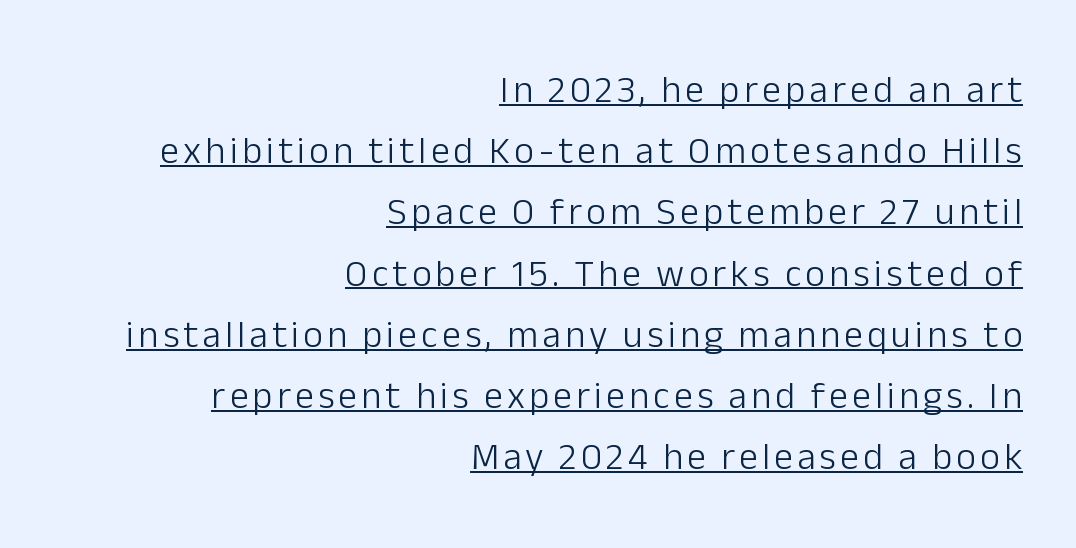
Q: Is the text bold? A: No.
Q: Is the text italic (slanted)? A: No, it is upright.
Q: Is the typeface a serif or a sans-serif typeface? A: Sans-serif.
Q: Is the text underlined? A: Yes.
Q: How is the paragraph aligned? A: Right-aligned.
Q: Is the spacing between lines tight, normal or loose? A: Normal.
Q: Width (condensed, normal, or wide)? A: Normal.
Q: Stroke contrast? A: Low.
Q: x-height? A: Medium.
Q: Monospaced? A: No.
